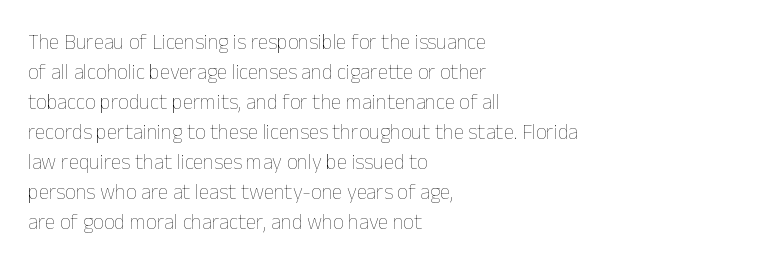
The image shows 21 px text type, upright; set left-aligned, normal line spacing (1.43x), normal letter spacing, not underlined.
